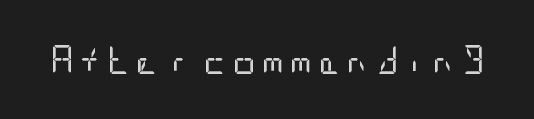
The image shows 29 px regular-weight, condensed sans-serif type, upright; set not underlined; low stroke contrast and a large x-height.
